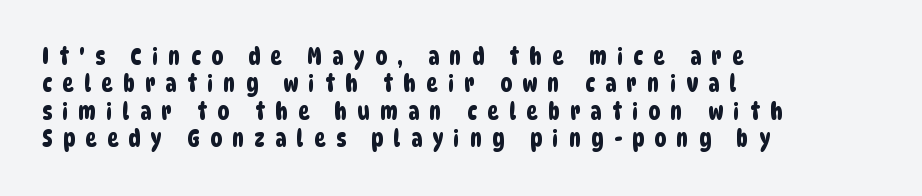
The image shows 23 px text type; set left-aligned, line spacing 1.19x, unusually wide letter spacing (+0.46 em), not underlined.
